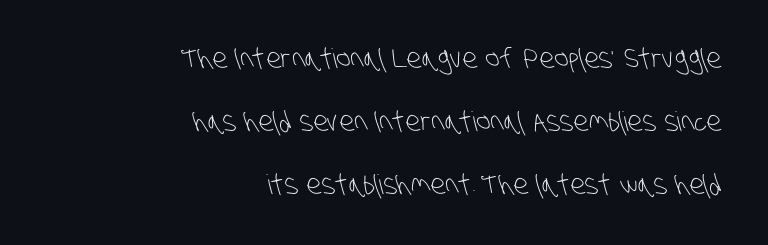
The image shows 27 px text type; set right-aligned, loose line spacing (2.34x), normal letter spacing, not underlined.
